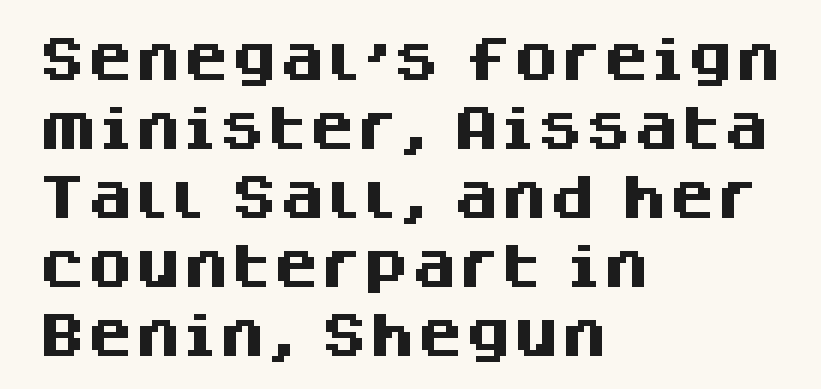
Nope, no serifs anywhere on these letters. Weight: bold. The letters stand upright; this is a roman face. Students, observe: this is what conventionally led text looks like.
